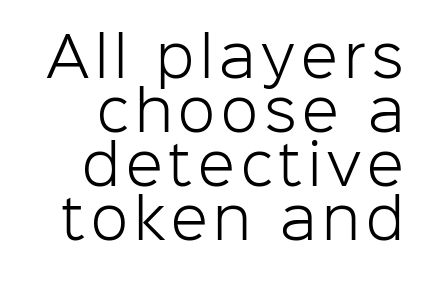
The words here are not underlined. Italic? Not at all — the glyphs are vertical. The cut favours lightness, reaching ordinary text weight at its darkest. Horizontal bands of white between lines are thin slivers. Letterform terminals end flat and unadorned throughout the passage. Each letter keeps its own natural width here, so spacing adapts to shape.
